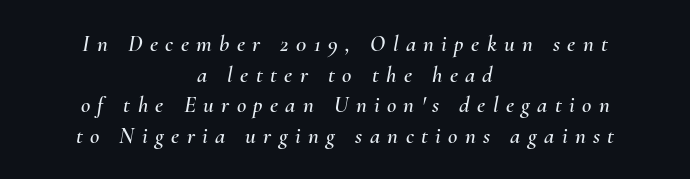
{"italic": "yes", "lean": "right", "slant_degrees": 10, "underline": "no", "align": "center", "line_spacing": "normal", "line_spacing_ratio": 1.33, "letter_spacing": "wide", "letter_spacing_em": 0.32, "glyph_px": 23}
